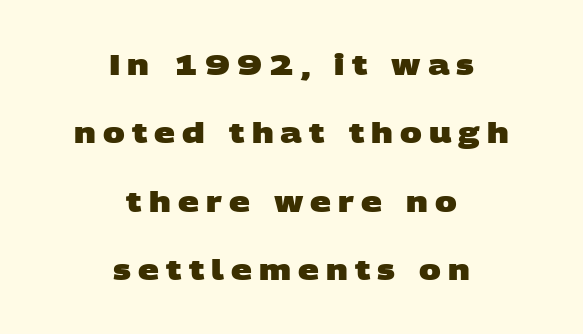
You could not count columns in this text — the font is proportionally spaced. The whitespace from short lines is split evenly between both sides. The rendering inserts visible extra space after every character. Heavy-handed strokes throughout: this text is bold. Loosely led — the rows are spread out. The space beneath each line is pristine and unruled.
